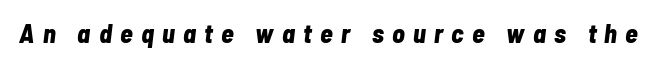
Q: Is the text bold? A: Yes.
Q: Is the text italic (slanted)? A: Yes, it leans right by about 7 degrees.
Q: Is the text underlined? A: No.
Q: Is the spacing between letters normal or unusually wide? A: Unusually wide.
